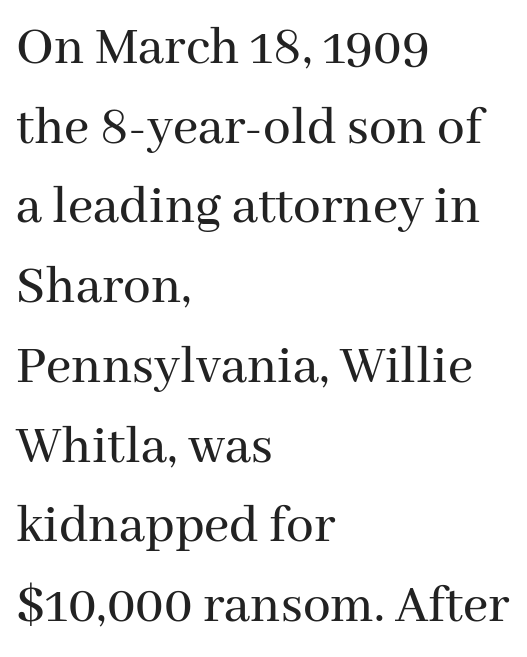
Inter-character spacing is left at the font's built-in metrics. Quick note: not italic, upright. These lines are rendered in a variable-pitch font. Each line starts at the same left margin while the right side varies. Descenders are the only things crossing below the line. Serif or sans? Serif — the stroke terminals have little feet.
